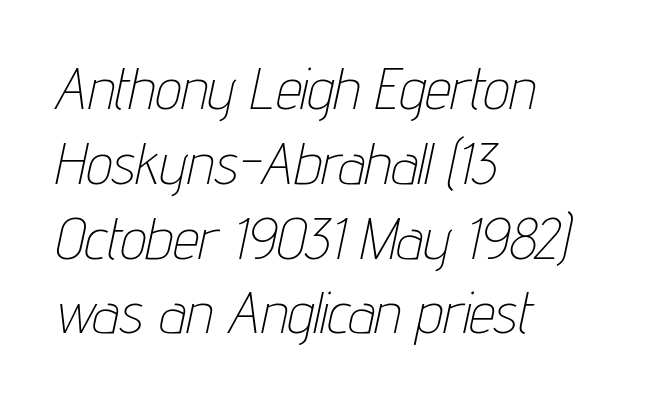
{"italic": "yes", "lean": "right", "slant_degrees": 12, "bold": "no", "weight": "thin", "width": "condensed", "stroke_contrast": "low", "x_height": "medium", "monospaced": "no", "underline": "no", "align": "left", "line_spacing": "normal", "line_spacing_ratio": 1.29, "letter_spacing": "normal", "letter_spacing_em": 0.0, "glyph_px": 58}
